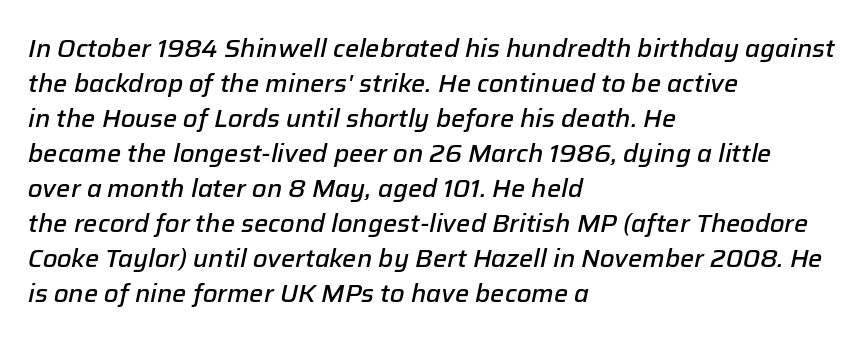
{"italic": "yes", "lean": "right", "slant_degrees": 12, "bold": "semi", "underline": "no", "align": "left", "line_spacing": "normal", "line_spacing_ratio": 1.4, "letter_spacing": "normal", "letter_spacing_em": 0.0, "glyph_px": 25}
